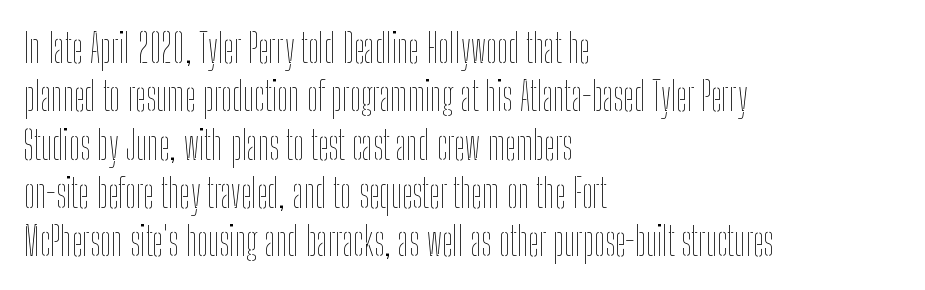
Q: Is the text bold? A: No.
Q: Is the text italic (slanted)? A: No, it is upright.
Q: Is the text underlined? A: No.
Q: How is the paragraph aligned? A: Left-aligned.
Q: Is the spacing between letters normal or unusually wide? A: Normal.
Q: Width (condensed, normal, or wide)? A: Condensed.
Q: Stroke contrast? A: Low.
Q: x-height? A: Medium.
Q: Monospaced? A: No.
